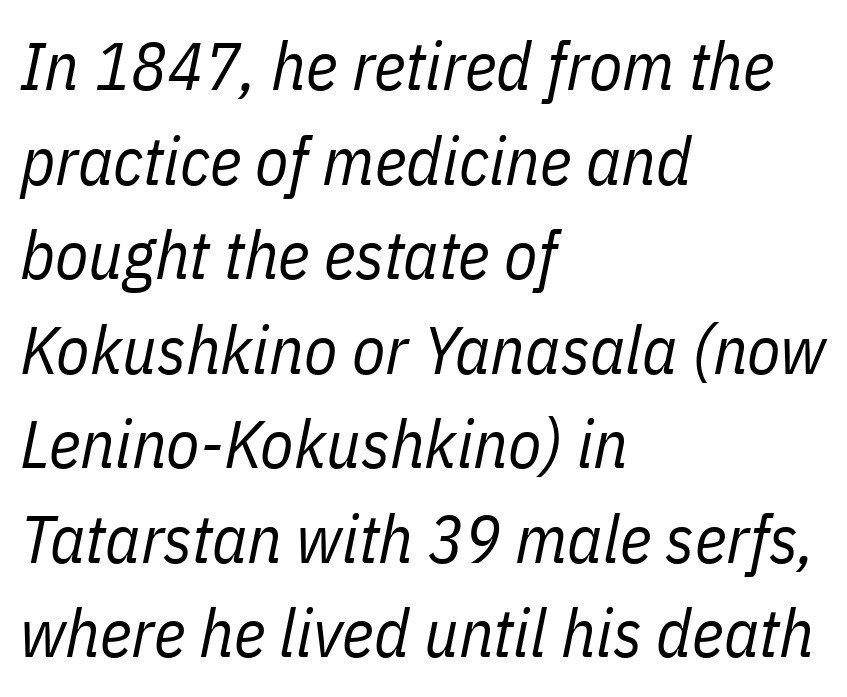
{"italic": "yes", "lean": "right", "slant_degrees": 11, "bold": "no", "weight": "regular", "width": "condensed", "stroke_contrast": "low", "x_height": "medium", "monospaced": "no", "underline": "no", "align": "left", "line_spacing": "normal", "line_spacing_ratio": 1.39, "letter_spacing": "normal", "letter_spacing_em": 0.0, "glyph_px": 68}
